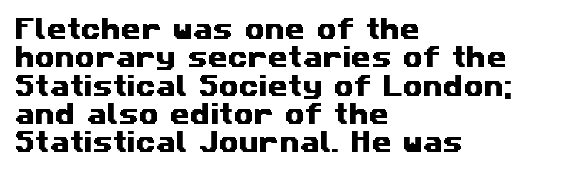
{"underline": "no", "align": "left", "line_spacing_ratio": 1.23, "letter_spacing": "normal", "letter_spacing_em": 0.0, "glyph_px": 23}
